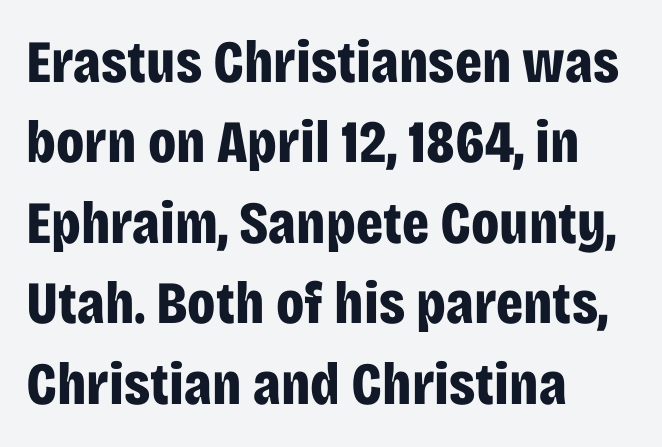
{"serif": "no", "italic": "no", "bold": "yes", "weight": "bold", "width": "condensed", "stroke_contrast": "low", "x_height": "large", "monospaced": "no", "underline": "no", "align": "left", "line_spacing": "normal", "line_spacing_ratio": 1.34, "letter_spacing": "normal", "letter_spacing_em": 0.0, "glyph_px": 60}
